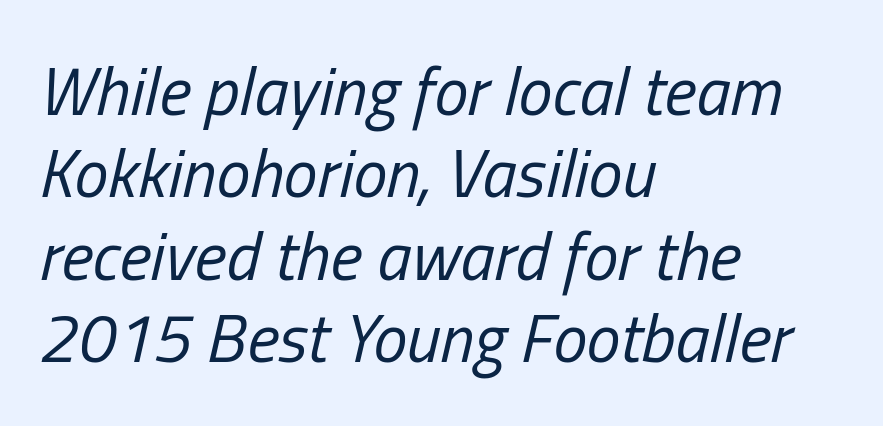
{"italic": "yes", "lean": "right", "slant_degrees": 13, "bold": "no", "weight": "regular", "width": "condensed", "stroke_contrast": "low", "x_height": "medium", "monospaced": "no", "underline": "no", "align": "left", "line_spacing_ratio": 1.21, "letter_spacing": "normal", "letter_spacing_em": 0.0, "glyph_px": 68}
